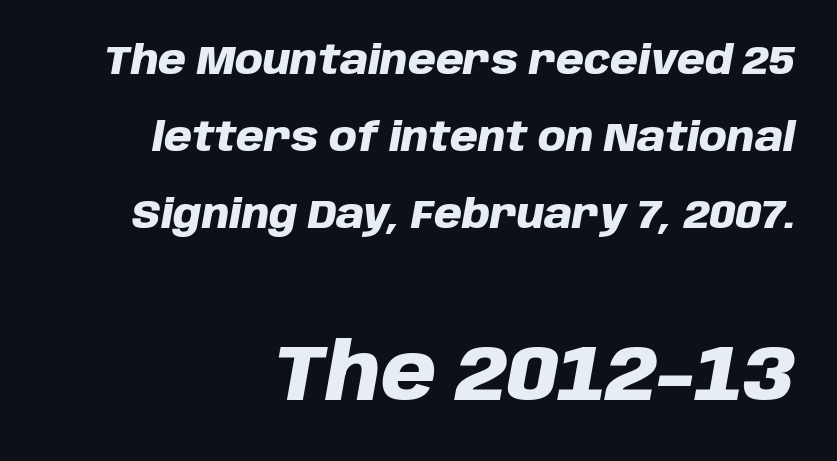
Looks like regular typesetting: each glyph gets only the width it needs. A typesetter would call this leading open, well beyond the default. Default kerning and tracking; the words read as compact shapes. Visually, the bottom section dominates because its glyphs are scaled up.
